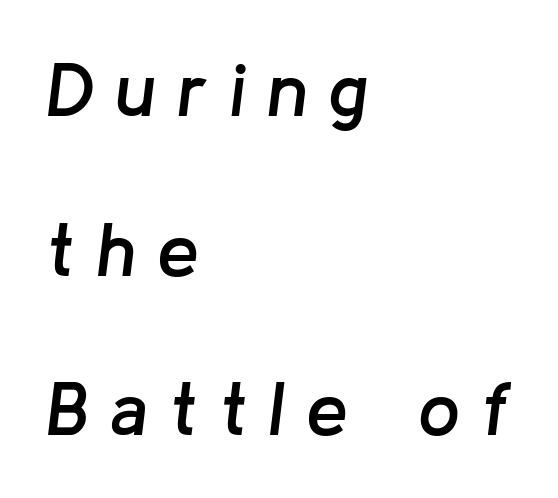
{"italic": "yes", "lean": "right", "slant_degrees": 8, "bold": "semi", "weight": "semibold", "width": "normal", "stroke_contrast": "low", "x_height": "medium", "monospaced": "no", "underline": "no", "align": "left", "line_spacing": "loose", "line_spacing_ratio": 2.13, "letter_spacing": "wide", "letter_spacing_em": 0.28, "glyph_px": 75}
